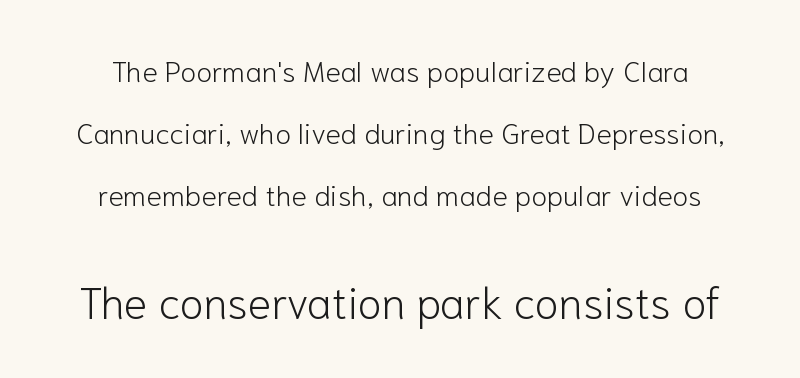
{"serif": "no", "italic": "no", "bold": "no", "weight": "light", "width": "normal", "stroke_contrast": "low", "x_height": "medium", "monospaced": "no", "underline": "no", "line_spacing": "loose", "line_spacing_ratio": 2.14, "letter_spacing": "normal", "letter_spacing_em": 0.0, "larger_block": "second", "size_ratio": 1.52, "glyph_px": 44}
